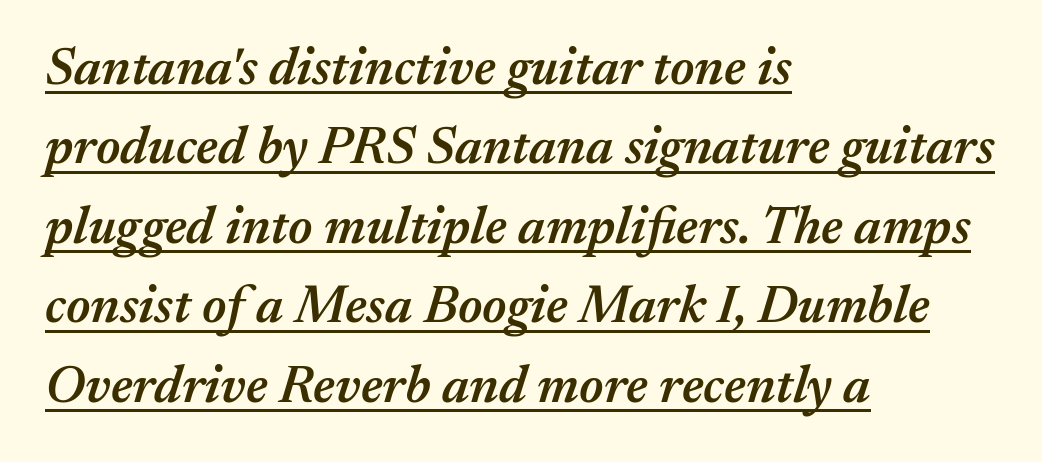
Q: Is the text bold? A: Semi-bold.
Q: Is the text italic (slanted)? A: Yes, it leans right by about 17 degrees.
Q: Is the text underlined? A: Yes.
Q: How is the paragraph aligned? A: Left-aligned.
Q: Is the spacing between letters normal or unusually wide? A: Normal.
Q: Is the spacing between lines tight, normal or loose? A: Normal.
Q: Width (condensed, normal, or wide)? A: Normal.
Q: Stroke contrast? A: Medium.
Q: x-height? A: Medium.
Q: Monospaced? A: No.
